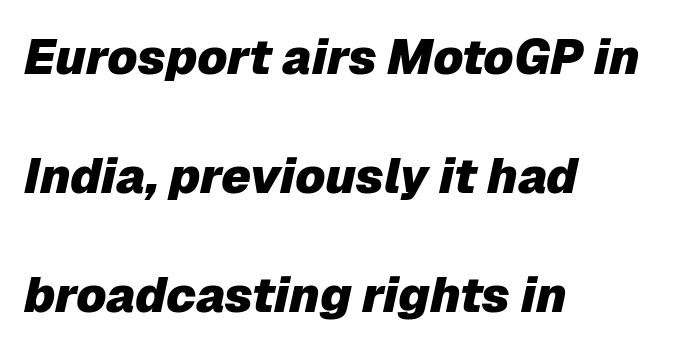
{"italic": "yes", "lean": "right", "slant_degrees": 12, "bold": "yes", "weight": "heavy", "width": "normal", "stroke_contrast": "low", "x_height": "medium", "monospaced": "no", "underline": "no", "align": "left", "line_spacing": "loose", "line_spacing_ratio": 2.43, "letter_spacing": "normal", "letter_spacing_em": 0.0, "glyph_px": 49}
